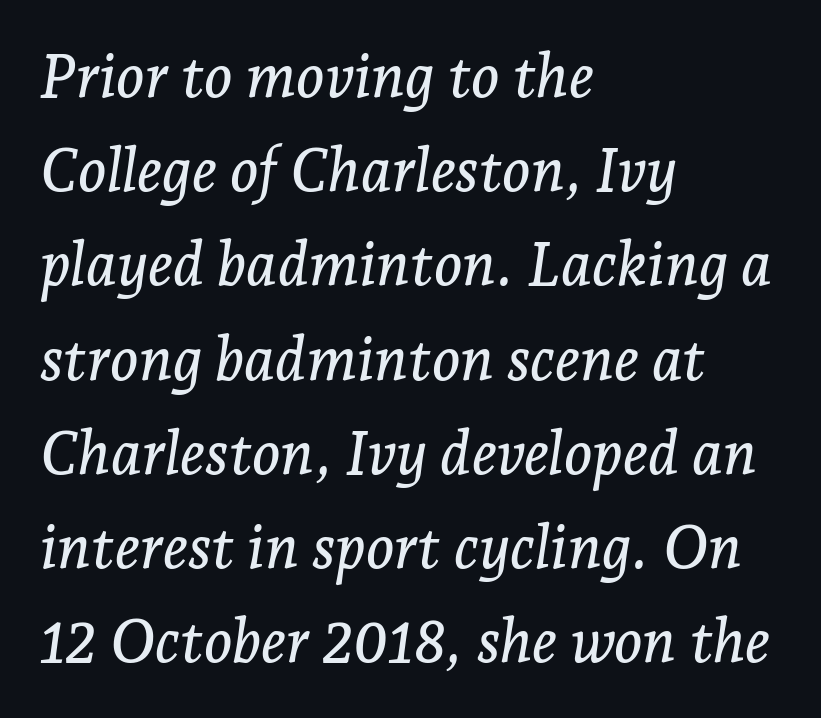
The image shows 60 px serif type, italic (leaning right); set left-aligned, normal line spacing (1.57x), normal letter spacing, not underlined; low stroke contrast and a medium x-height.
